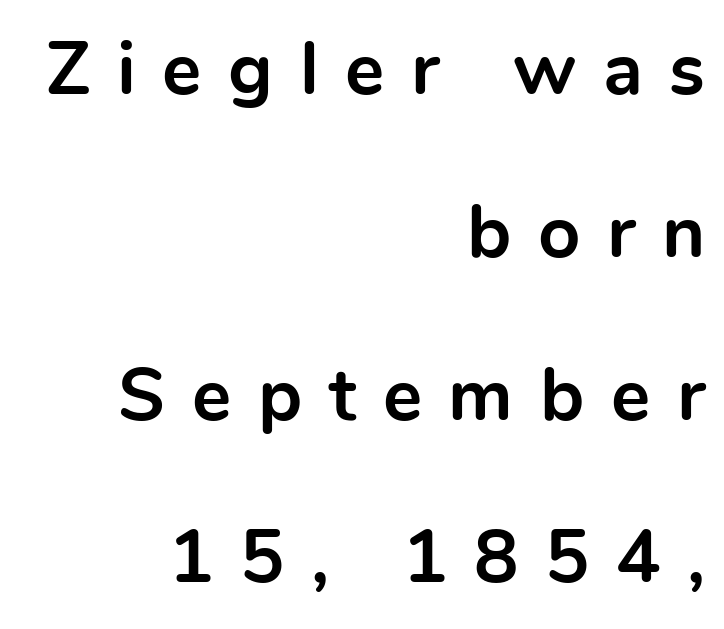
Underlining? Definitely not there. Airy leading. The setting favours the right margin, as signatures and pull-quotes sometimes do. Letterform terminals end flat and unadorned throughout the passage. The face used here is proportionally spaced, like ordinary book or web type. On the weight axis this lands at bold, roughly 700.
